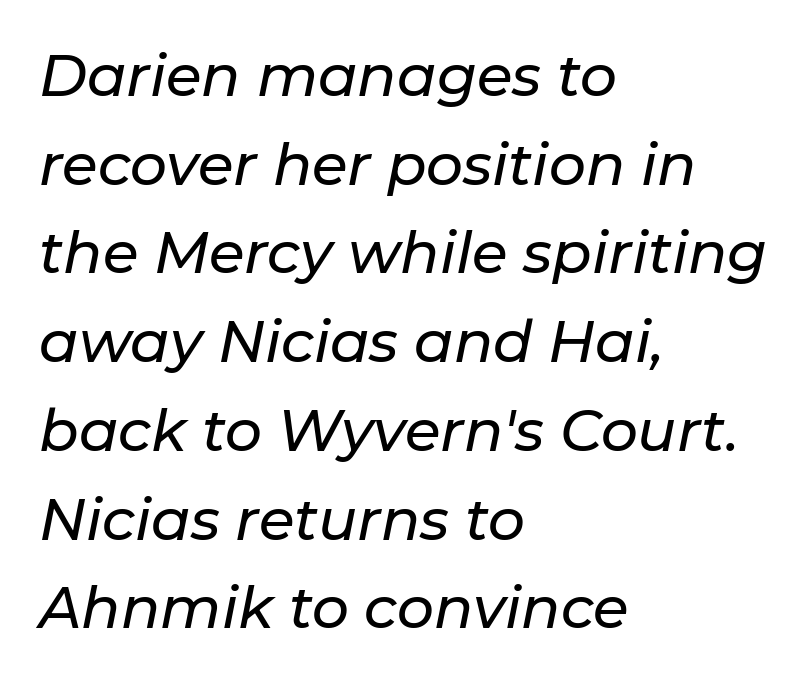
The image shows 58 px text type, italic (leaning right); set left-aligned, normal line spacing (1.53x), normal letter spacing, not underlined; low stroke contrast and a medium x-height.
